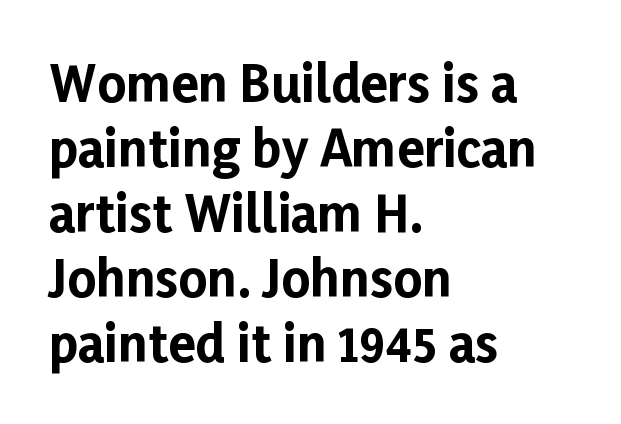
Q: Is the text bold? A: Yes.
Q: Is the text italic (slanted)? A: No, it is upright.
Q: Is the typeface a serif or a sans-serif typeface? A: Sans-serif.
Q: Is the text underlined? A: No.
Q: How is the paragraph aligned? A: Left-aligned.
Q: Is the spacing between letters normal or unusually wide? A: Normal.
Q: Is the spacing between lines tight, normal or loose? A: Normal.
Q: Width (condensed, normal, or wide)? A: Normal.
Q: Stroke contrast? A: Low.
Q: x-height? A: Medium.
Q: Monospaced? A: No.
